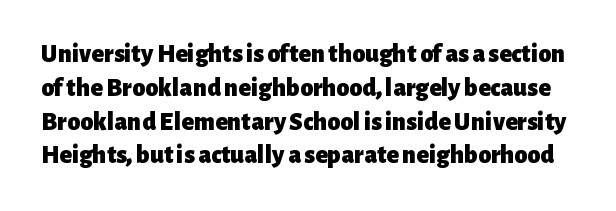
{"italic": "no", "bold": "yes", "underline": "no", "line_spacing": "normal", "line_spacing_ratio": 1.3, "letter_spacing": "normal", "letter_spacing_em": 0.0, "glyph_px": 26}
